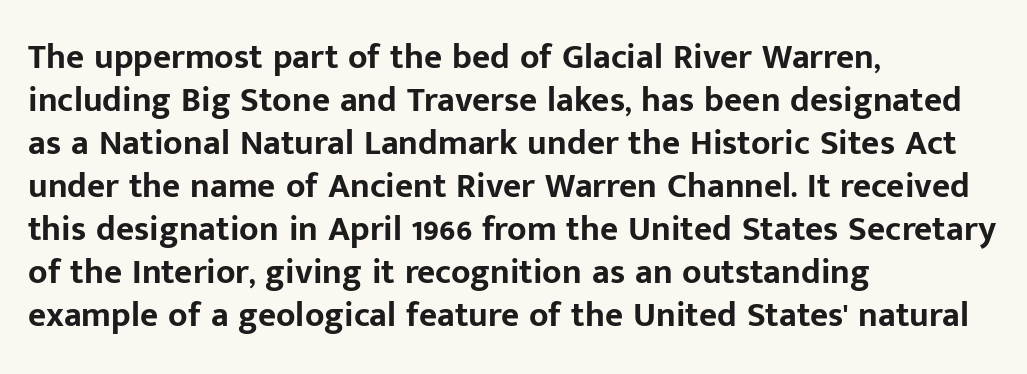
{"serif": "no", "italic": "no", "bold": "yes", "weight": "bold", "width": "normal", "stroke_contrast": "low", "x_height": "medium", "monospaced": "no", "underline": "no", "align": "left", "line_spacing_ratio": 1.23, "letter_spacing": "normal", "letter_spacing_em": 0.0, "glyph_px": 35}
